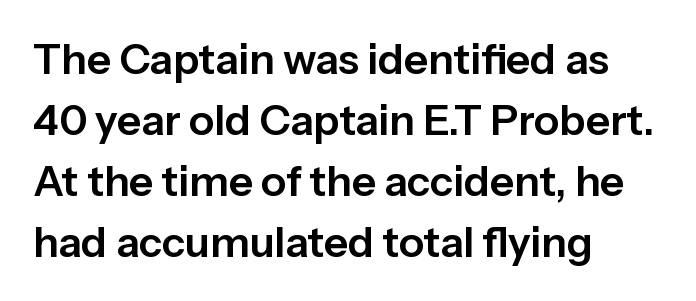
Only glyphs here, with clear space below each row. These lines are rendered in a variable-pitch font. The paragraph has a hard left edge and a soft right edge. Tall strokes in this sample are plumb rather than angled. Stroke terminals: plain, sans-serif.
